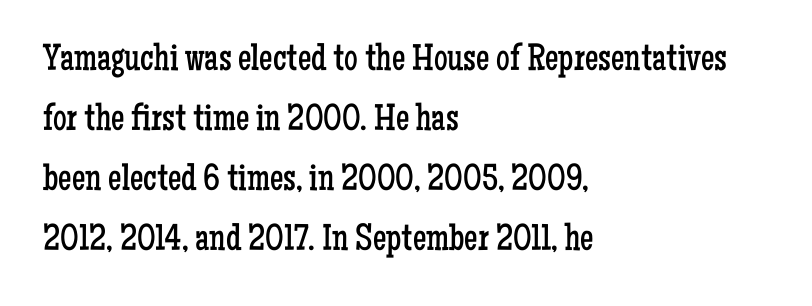
Bare-footed words on every line. The type family on display is of the serif kind. Nothing unusual about the tracking: characters are spaced as the font intends. A classic flush-left, rag-right setting is used for this passage. The passage shown stacks its lines at a standard gap.
